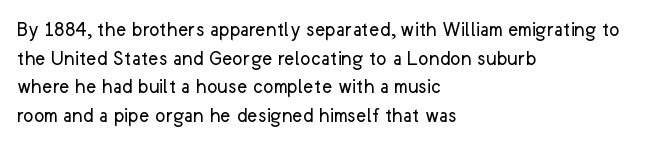
The image shows 22 px text type, upright; set left-aligned, normal line spacing (1.3x), normal letter spacing, not underlined.
